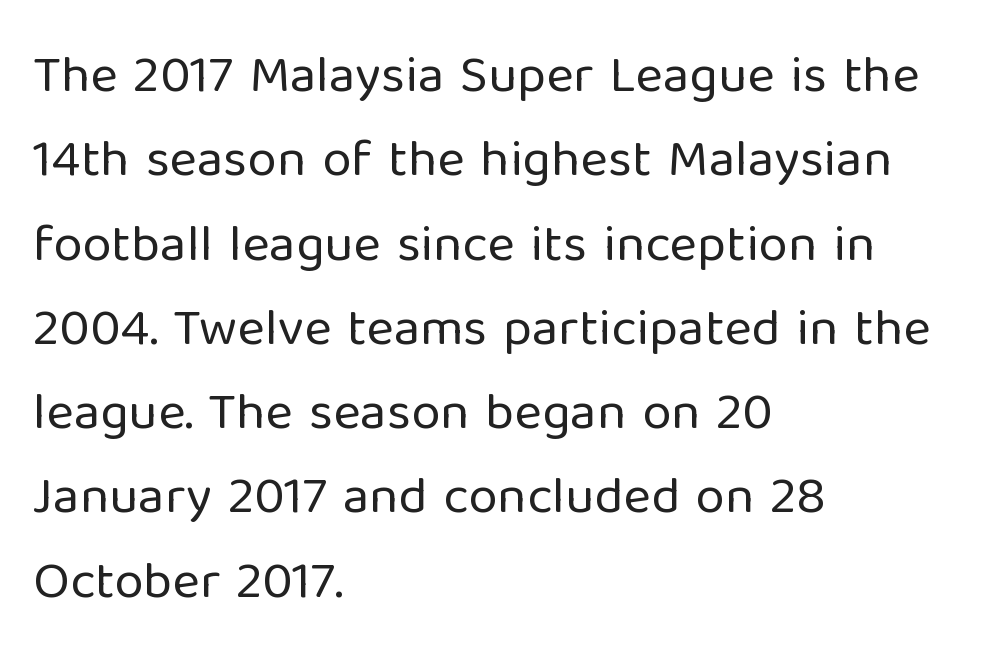
The font's upright variant was chosen for this text. These lines are rendered in a variable-pitch font. Line spacing here is normal. The passage shown is not underscored anywhere.
